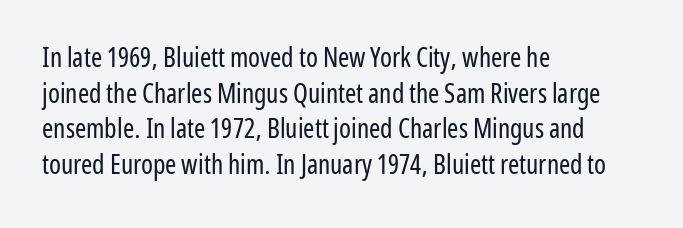
Notice how descenders clear the ascenders below comfortably — that's standard leading. Rule under the text: the space is simply empty. This rendering uses left alignment, leaving the right contour irregular. The type sits square on the baseline with zero lean. The font sits on the lighter half of the weight spectrum, regular included. The gaps between neighbouring characters are ordinary and unremarkable.
